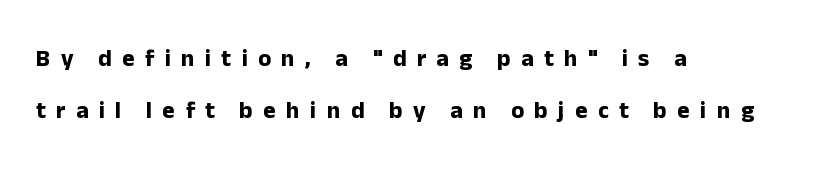
The vertical gap from one line to the next is large. These words are printed bold, with thick strokes throughout. Anything drawn beneath the words? Only blank space. Horizontal alignment here is leftward, the default for most running prose. The letters stand straight up with perfectly vertical stems. The gaps between neighbouring characters are conspicuously large.
